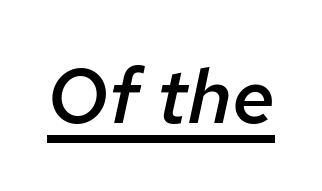
Q: Is the text bold? A: Semi-bold.
Q: Is the text italic (slanted)? A: Yes, it leans right by about 12 degrees.
Q: Is the text underlined? A: Yes.
Q: Is the spacing between letters normal or unusually wide? A: Normal.
Q: Width (condensed, normal, or wide)? A: Normal.
Q: Stroke contrast? A: Low.
Q: x-height? A: Medium.
Q: Monospaced? A: No.
